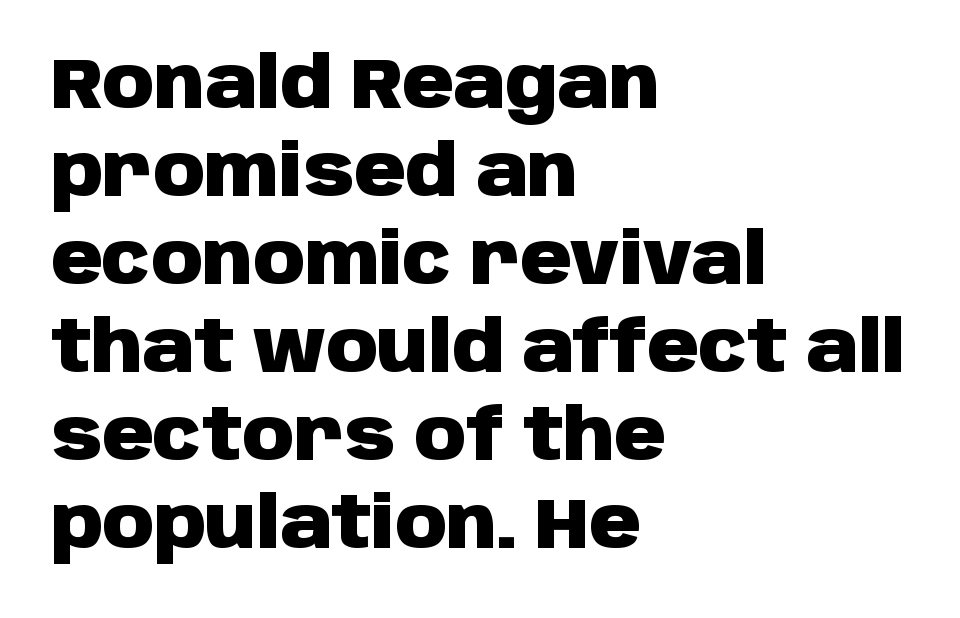
The image shows 71 px heavy sans-serif type, upright; set left-aligned, line spacing 1.24x, normal letter spacing, not underlined; low stroke contrast and a large x-height.
